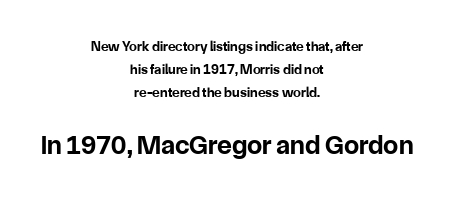
Here the glyphs are tracked normally, forming tight word shapes. These words are printed bold, with thick strokes throughout. Reading down the block, each line starts at a different indent, mirrored at its end. A student would notice the bottom passage is typeset larger than what precedes it.
